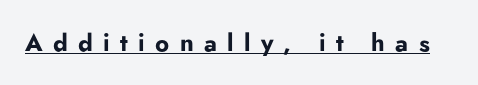
Q: Is the text bold? A: Yes.
Q: Is the text italic (slanted)? A: No, it is upright.
Q: Is the text underlined? A: Yes.
Q: Is the spacing between letters normal or unusually wide? A: Unusually wide.
